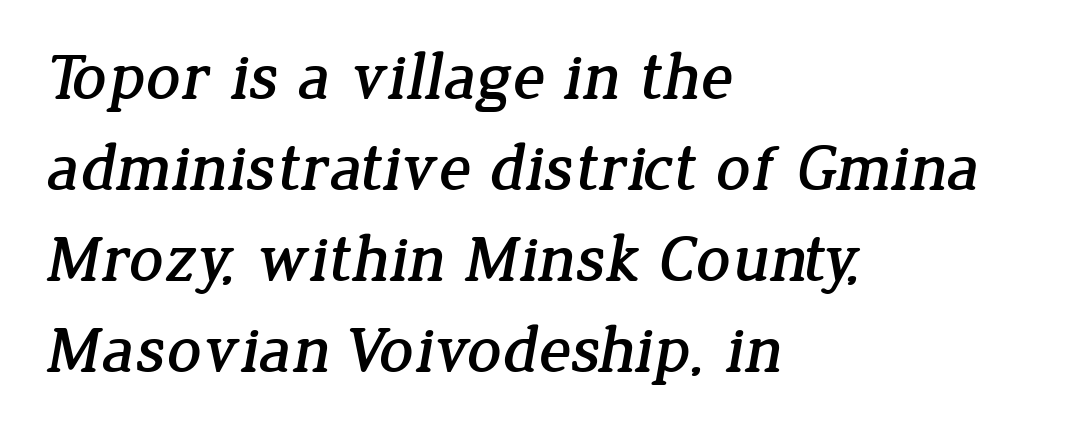
{"serif": "yes", "width": "normal", "stroke_contrast": "low", "x_height": "medium", "monospaced": "no", "underline": "no", "align": "left", "line_spacing": "normal", "line_spacing_ratio": 1.36, "letter_spacing": "normal", "letter_spacing_em": 0.0, "glyph_px": 67}
